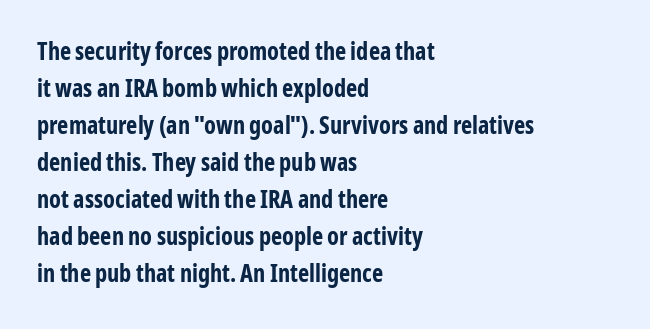
{"italic": "no", "bold": "yes", "underline": "no", "align": "left", "line_spacing": "normal", "line_spacing_ratio": 1.54, "letter_spacing": "normal", "letter_spacing_em": 0.0, "glyph_px": 24}
